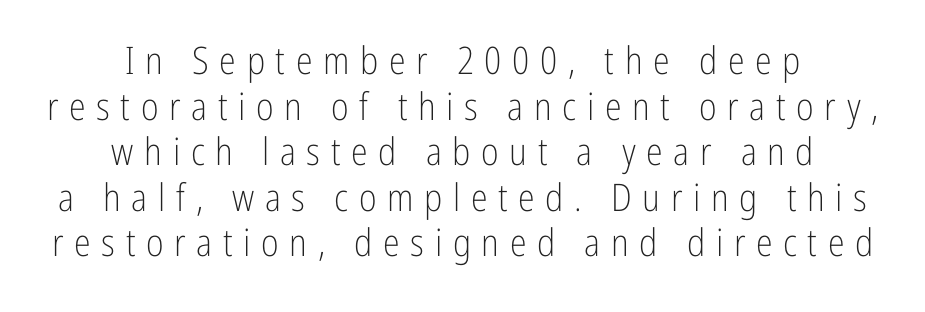
Q: Is the text bold? A: No.
Q: Is the text italic (slanted)? A: No, it is upright.
Q: Is the typeface a serif or a sans-serif typeface? A: Sans-serif.
Q: Is the text underlined? A: No.
Q: How is the paragraph aligned? A: Centered.
Q: Is the spacing between letters normal or unusually wide? A: Unusually wide.
Q: Width (condensed, normal, or wide)? A: Condensed.
Q: Stroke contrast? A: Low.
Q: x-height? A: Medium.
Q: Monospaced? A: No.
